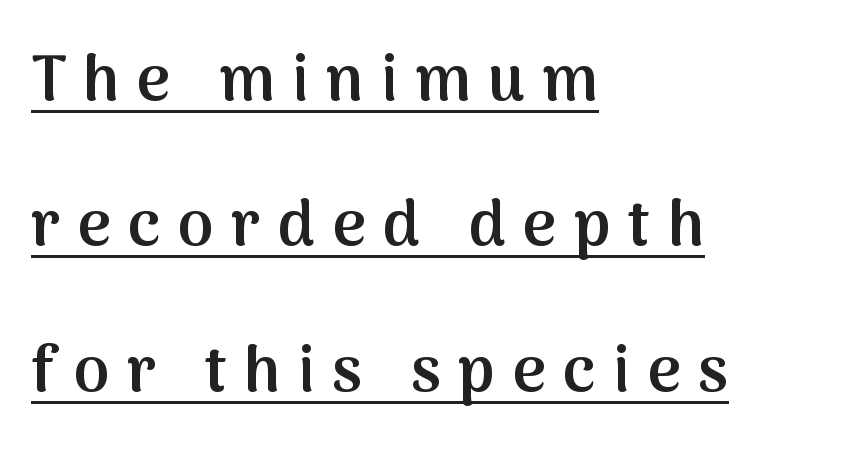
The image shows 64 px semibold sans-serif type, upright; set left-aligned, loose line spacing (2.27x), unusually wide letter spacing (+0.27 em), underlined; medium stroke contrast and a medium x-height.
